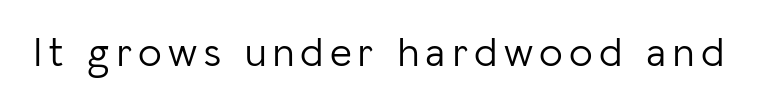
{"serif": "no", "italic": "no", "bold": "no", "weight": "light", "width": "normal", "stroke_contrast": "low", "x_height": "medium", "monospaced": "no", "underline": "no", "glyph_px": 42}
